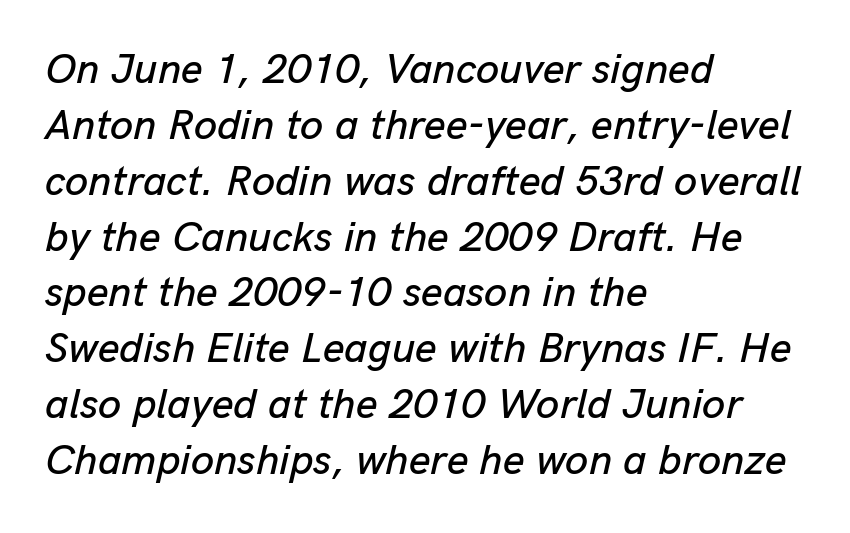
{"italic": "yes", "lean": "right", "slant_degrees": 13, "width": "normal", "stroke_contrast": "low", "x_height": "medium", "monospaced": "no", "underline": "no", "align": "left", "line_spacing": "normal", "line_spacing_ratio": 1.33, "letter_spacing": "normal", "letter_spacing_em": 0.0, "glyph_px": 42}
